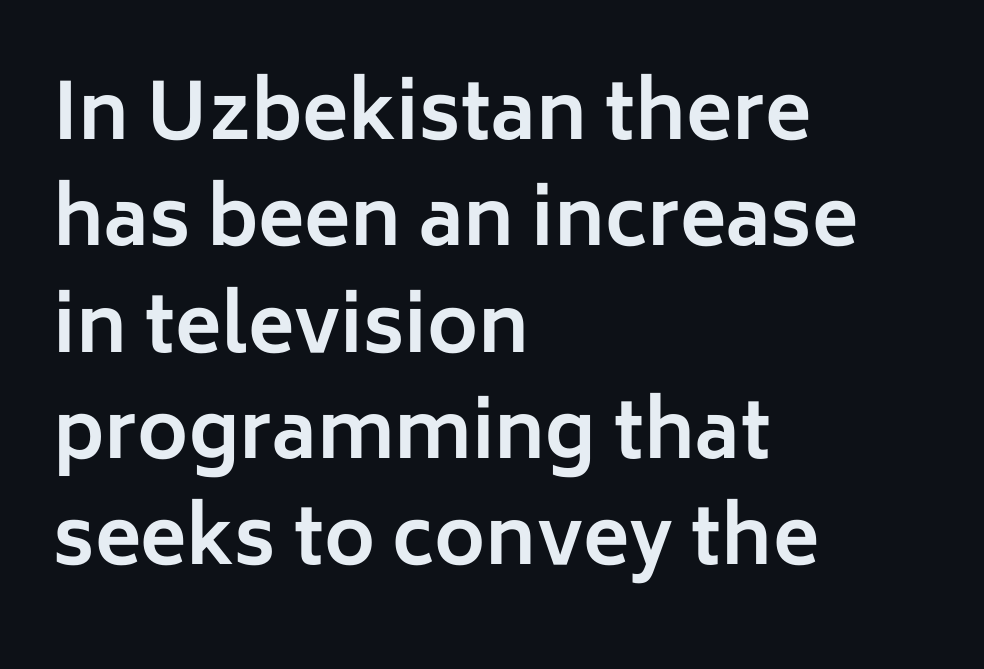
{"serif": "no", "italic": "no", "bold": "yes", "weight": "bold", "width": "normal", "stroke_contrast": "low", "x_height": "medium", "monospaced": "no", "underline": "no", "align": "left", "line_spacing": "normal", "line_spacing_ratio": 1.38, "letter_spacing": "normal", "letter_spacing_em": 0.0, "glyph_px": 77}
